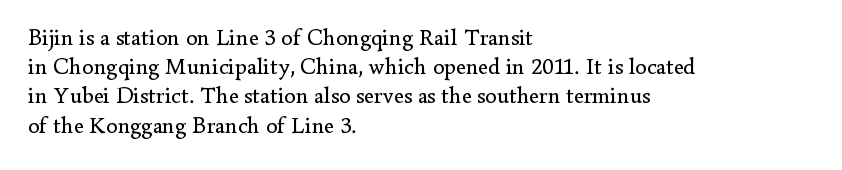
{"italic": "no", "bold": "no", "underline": "no", "align": "left", "line_spacing": "normal", "line_spacing_ratio": 1.27, "letter_spacing": "normal", "letter_spacing_em": 0.0, "glyph_px": 23}
